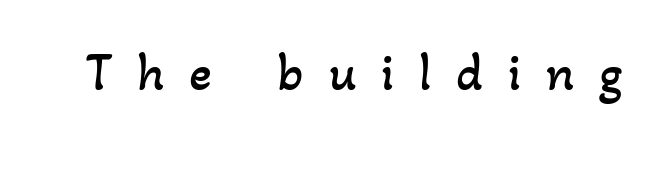
Q: Is the text bold? A: No.
Q: Is the text underlined? A: No.
Q: Is the spacing between letters normal or unusually wide? A: Unusually wide.
Q: Width (condensed, normal, or wide)? A: Normal.
Q: Stroke contrast? A: Low.
Q: x-height? A: Small.
Q: Monospaced? A: No.
